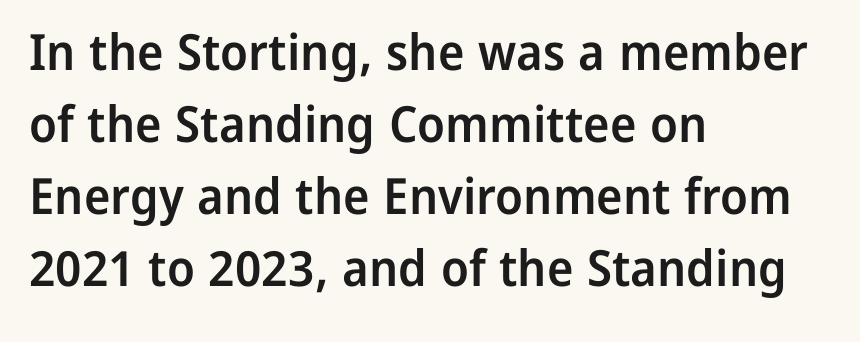
The image shows 50 px semibold sans-serif type, upright; set left-aligned, normal line spacing (1.44x), normal letter spacing, not underlined; low stroke contrast and a medium x-height.
